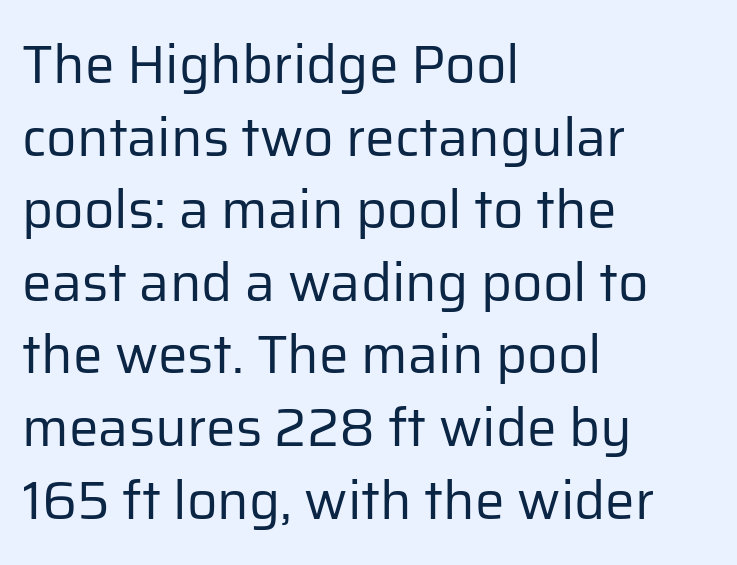
{"serif": "no", "italic": "no", "bold": "no", "weight": "regular", "width": "normal", "stroke_contrast": "low", "x_height": "medium", "monospaced": "no", "underline": "no", "align": "left", "line_spacing": "normal", "line_spacing_ratio": 1.37, "letter_spacing": "normal", "letter_spacing_em": 0.0, "glyph_px": 53}
